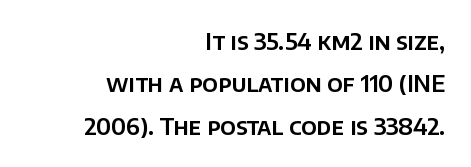
Characters remain perfectly vertical along every line. Students, note that the glyphs here touch the page at normal intervals. The space beneath each line is pristine and unruled. Typeset ragged left — the right edge is the straight one.
